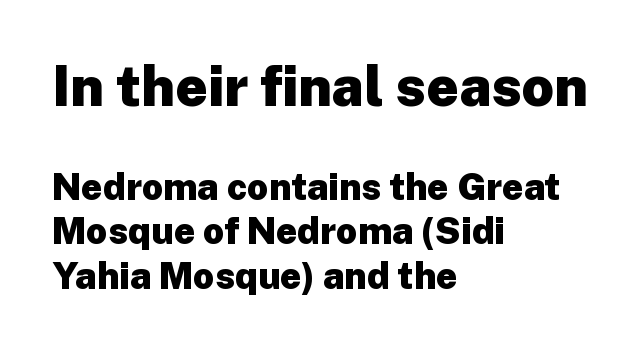
{"serif": "no", "italic": "no", "bold": "yes", "weight": "heavy", "width": "normal", "stroke_contrast": "low", "x_height": "medium", "monospaced": "no", "underline": "no", "align": "left", "line_spacing_ratio": 1.2, "letter_spacing": "normal", "letter_spacing_em": 0.0, "larger_block": "first", "size_ratio": 1.51, "glyph_px": 56}
